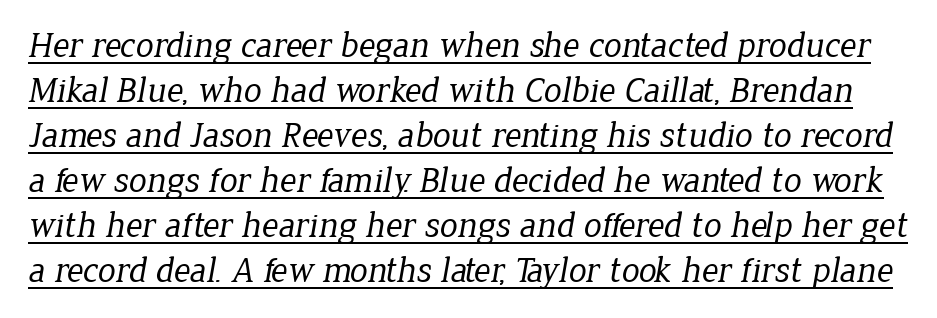
{"serif": "yes", "bold": "no", "weight": "regular", "width": "normal", "stroke_contrast": "low", "x_height": "medium", "monospaced": "no", "underline": "yes", "line_spacing": "normal", "line_spacing_ratio": 1.25, "letter_spacing": "normal", "letter_spacing_em": 0.0, "glyph_px": 36}
